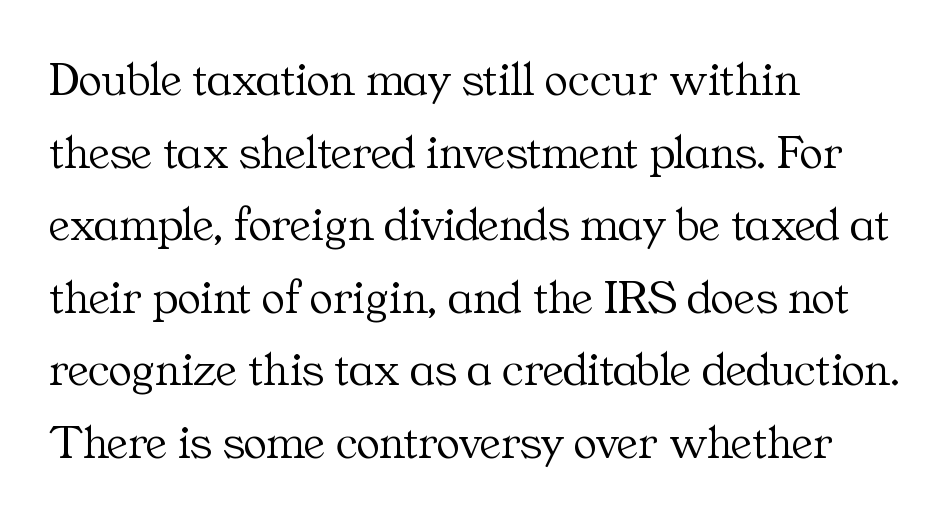
Q: Is the text bold? A: No.
Q: Is the text italic (slanted)? A: No, it is upright.
Q: Is the typeface a serif or a sans-serif typeface? A: Serif.
Q: Is the text underlined? A: No.
Q: How is the paragraph aligned? A: Left-aligned.
Q: Is the spacing between letters normal or unusually wide? A: Normal.
Q: Is the spacing between lines tight, normal or loose? A: Normal.
Q: Width (condensed, normal, or wide)? A: Normal.
Q: Stroke contrast? A: Medium.
Q: x-height? A: Medium.
Q: Monospaced? A: No.
